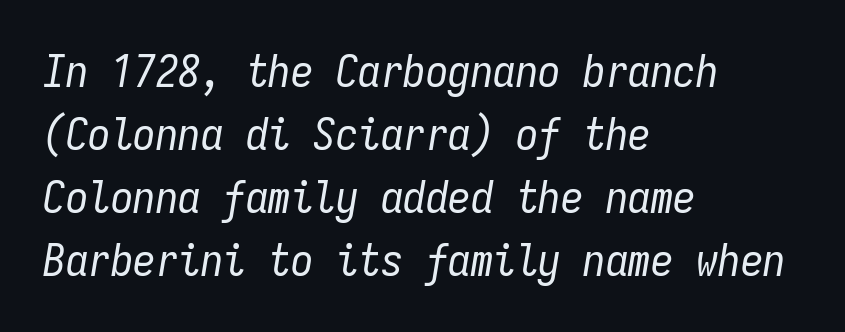
{"italic": "yes", "lean": "right", "slant_degrees": 9, "bold": "no", "weight": "regular", "width": "condensed", "stroke_contrast": "low", "x_height": "medium", "monospaced": "yes", "underline": "no", "align": "left", "line_spacing": "normal", "line_spacing_ratio": 1.4, "letter_spacing": "normal", "letter_spacing_em": 0.0, "glyph_px": 45}
